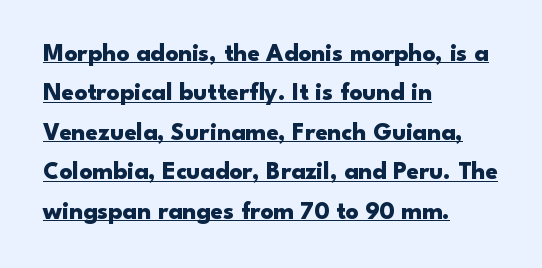
The image shows 25 px bold type, upright; set left-aligned, normal line spacing (1.58x), normal letter spacing, underlined.
